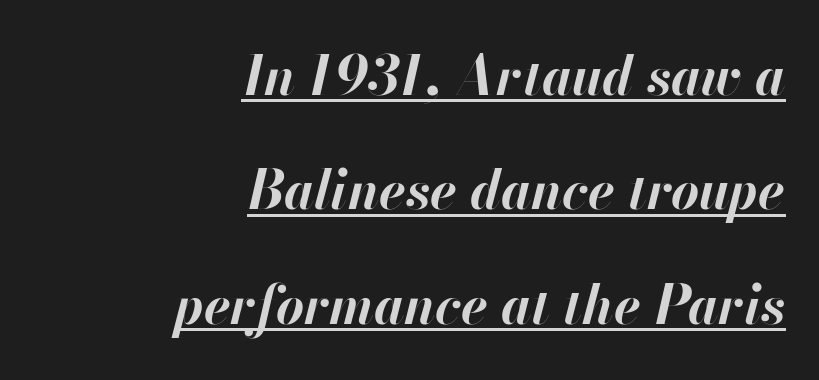
The face used here appears with an underline applied. In terms of leading, this rendering errs on the spacious side. Proportional: the letters do not fall into vertical columns. The typesetter chose a ragged-left arrangement here. Does extra space separate the letters? No, they use regular spacing.
